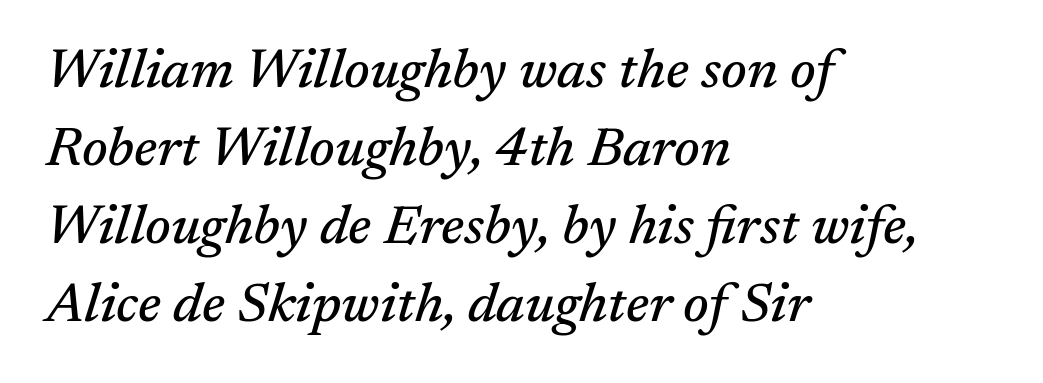
The image shows 55 px serif type, italic (leaning right); set left-aligned, normal line spacing (1.42x), normal letter spacing, not underlined; medium stroke contrast and a medium x-height.
